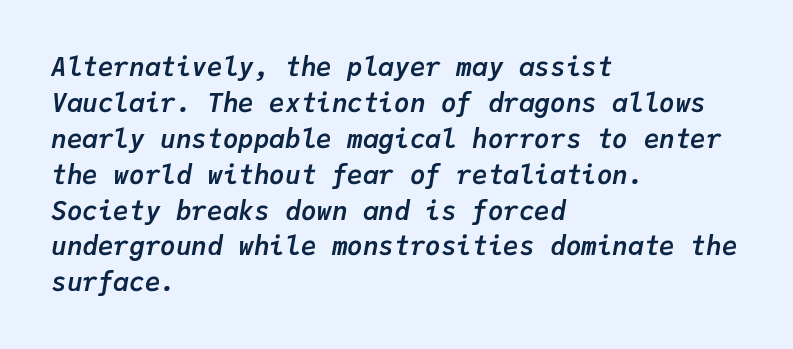
Line spacing here is normal. Plenty of ink on the page — the face is bold. Each line starts at the same left margin while the right side varies. The letters are slanted; this is an italic face. Inter-character spacing is left at the font's built-in metrics.
